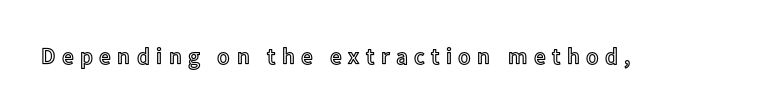
Q: Is the text italic (slanted)? A: No, it is upright.
Q: Is the text underlined? A: No.
Q: Is the spacing between letters normal or unusually wide? A: Unusually wide.
